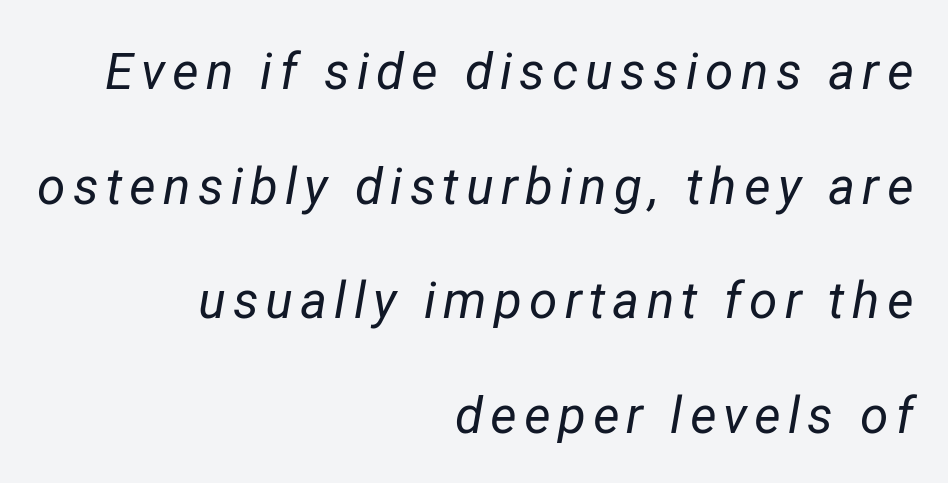
Q: Is the text bold? A: No.
Q: Is the text italic (slanted)? A: Yes, it leans right by about 12 degrees.
Q: Is the text underlined? A: No.
Q: How is the paragraph aligned? A: Right-aligned.
Q: Is the spacing between lines tight, normal or loose? A: Loose.
Q: Width (condensed, normal, or wide)? A: Normal.
Q: Stroke contrast? A: Low.
Q: x-height? A: Medium.
Q: Monospaced? A: No.
